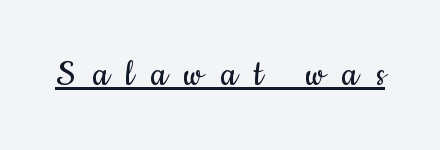
Q: Is the text bold? A: No.
Q: Is the text italic (slanted)? A: Yes.
Q: Is the typeface a serif or a sans-serif typeface? A: Sans-serif.
Q: Is the text underlined? A: Yes.
Q: Is the spacing between letters normal or unusually wide? A: Unusually wide.
Q: Width (condensed, normal, or wide)? A: Condensed.
Q: Stroke contrast? A: Low.
Q: x-height? A: Small.
Q: Monospaced? A: No.
